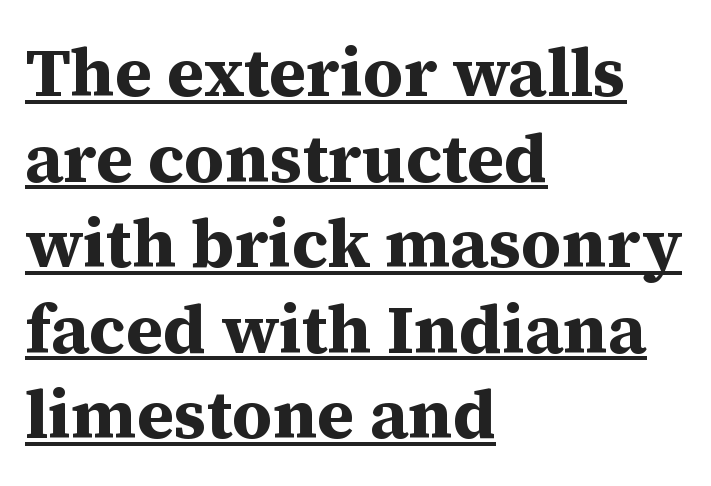
Q: Is the text bold? A: Yes.
Q: Is the text italic (slanted)? A: No, it is upright.
Q: Is the typeface a serif or a sans-serif typeface? A: Serif.
Q: Is the text underlined? A: Yes.
Q: How is the paragraph aligned? A: Left-aligned.
Q: Is the spacing between letters normal or unusually wide? A: Normal.
Q: Width (condensed, normal, or wide)? A: Normal.
Q: Stroke contrast? A: Medium.
Q: x-height? A: Medium.
Q: Monospaced? A: No.
